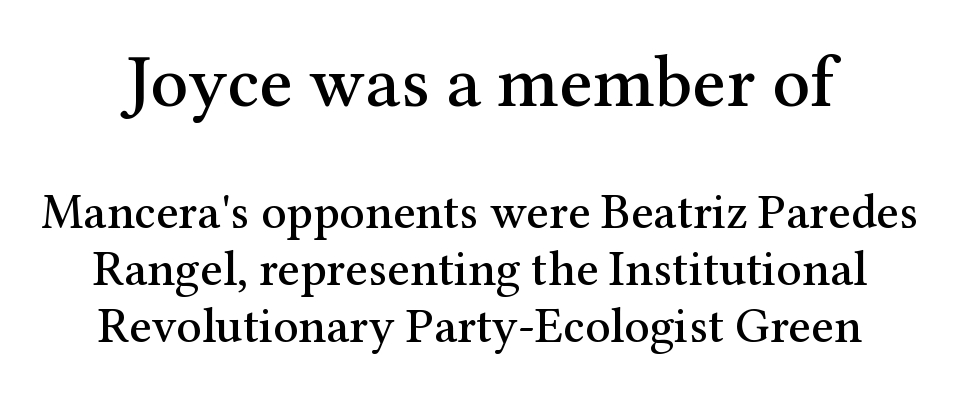
{"serif": "yes", "italic": "no", "width": "normal", "stroke_contrast": "medium", "x_height": "medium", "monospaced": "no", "underline": "no", "line_spacing_ratio": 1.16, "letter_spacing": "normal", "letter_spacing_em": 0.0, "larger_block": "first", "size_ratio": 1.51, "glyph_px": 74}
